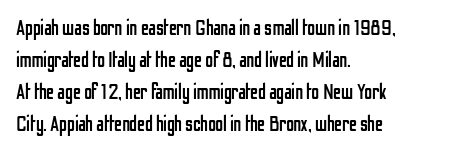
The image shows 22 px text type, upright; set left-aligned, normal line spacing (1.45x), normal letter spacing, not underlined.
